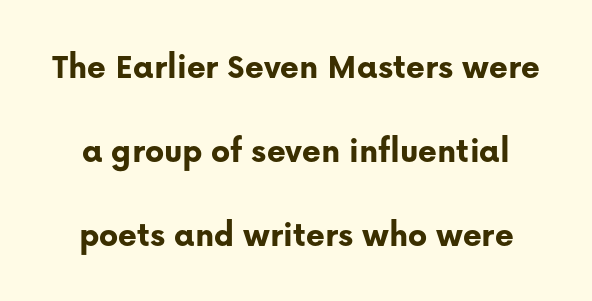
You'd pick this weight for a headline — it's a proper bold. The space directly below the letters is spotless. No extra tracking has been applied to these lines. Each letter's strokes conclude bluntly, with no projecting serifs.
